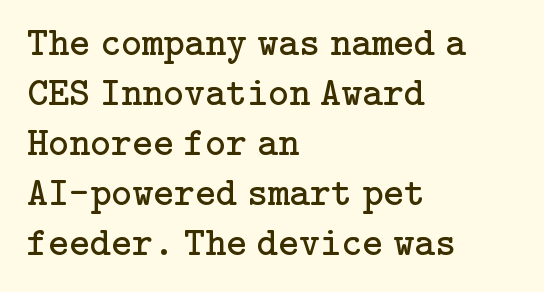
Nothing unusual about the tracking: characters are spaced as the font intends. The font's upright variant was chosen for this text. The foot of each line stays bare and open. The text block is weighted toward the left margin, trailing off unevenly rightward. What's the leading like? Ordinary, nothing unusual. This rendering employs a face with finishing strokes, i.e., a serif.
